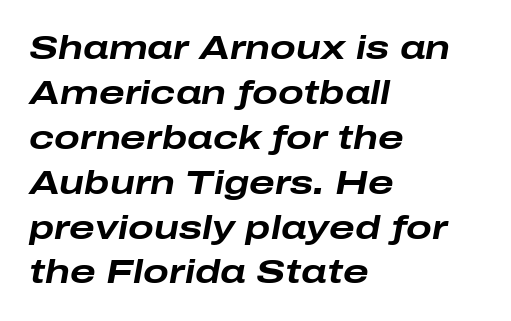
{"italic": "yes", "lean": "right", "slant_degrees": 10, "bold": "yes", "weight": "bold", "width": "wide", "stroke_contrast": "low", "x_height": "medium", "monospaced": "no", "underline": "no", "align": "left", "line_spacing": "normal", "line_spacing_ratio": 1.32, "letter_spacing": "normal", "letter_spacing_em": 0.0, "glyph_px": 34}
